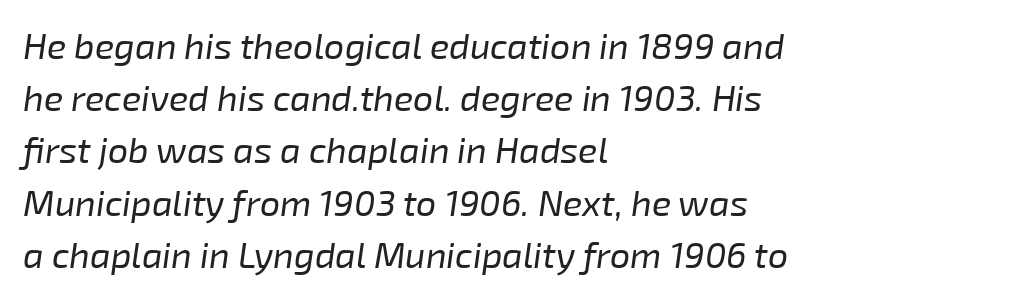
Q: Is the text bold? A: No.
Q: Is the text italic (slanted)? A: Yes, it leans right by about 8 degrees.
Q: Is the text underlined? A: No.
Q: How is the paragraph aligned? A: Left-aligned.
Q: Is the spacing between letters normal or unusually wide? A: Normal.
Q: Is the spacing between lines tight, normal or loose? A: Normal.
Q: Width (condensed, normal, or wide)? A: Normal.
Q: Stroke contrast? A: Low.
Q: x-height? A: Medium.
Q: Monospaced? A: No.
